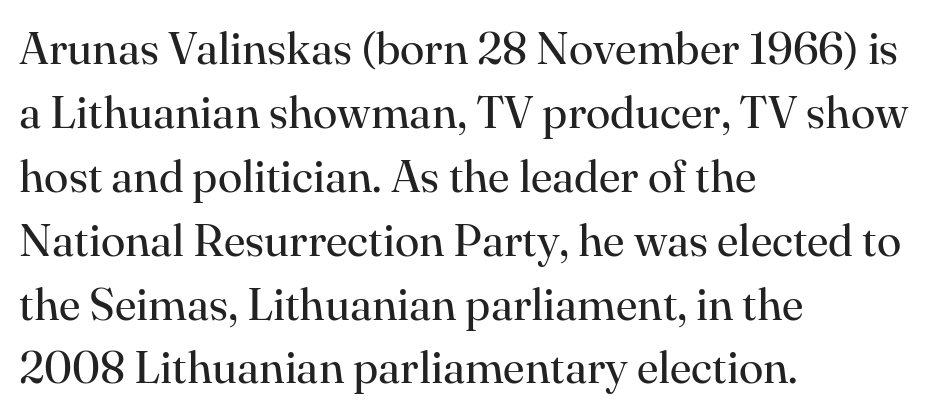
Q: Is the text bold? A: No.
Q: Is the text italic (slanted)? A: No, it is upright.
Q: Is the typeface a serif or a sans-serif typeface? A: Serif.
Q: Is the text underlined? A: No.
Q: How is the paragraph aligned? A: Left-aligned.
Q: Is the spacing between letters normal or unusually wide? A: Normal.
Q: Is the spacing between lines tight, normal or loose? A: Normal.
Q: Width (condensed, normal, or wide)? A: Normal.
Q: Stroke contrast? A: High.
Q: x-height? A: Small.
Q: Monospaced? A: No.
